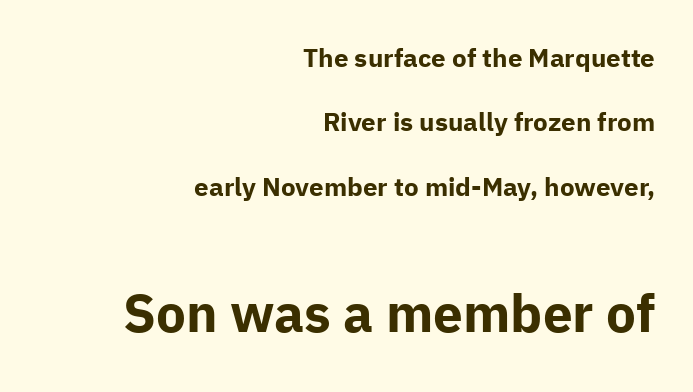
Widely set lines give the paragraph a tall, airy silhouette. Posture: vertical. Is this a fixed-width face? No — the glyphs have proportional, varying widths. Underlining? Definitely not there.
